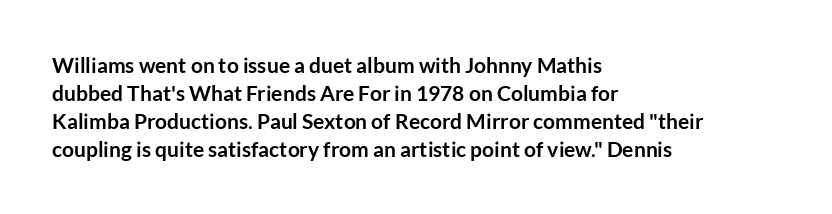
Q: Is the text bold? A: Yes.
Q: Is the text italic (slanted)? A: No, it is upright.
Q: Is the text underlined? A: No.
Q: How is the paragraph aligned? A: Left-aligned.
Q: Is the spacing between letters normal or unusually wide? A: Normal.
Q: Is the spacing between lines tight, normal or loose? A: Normal.
